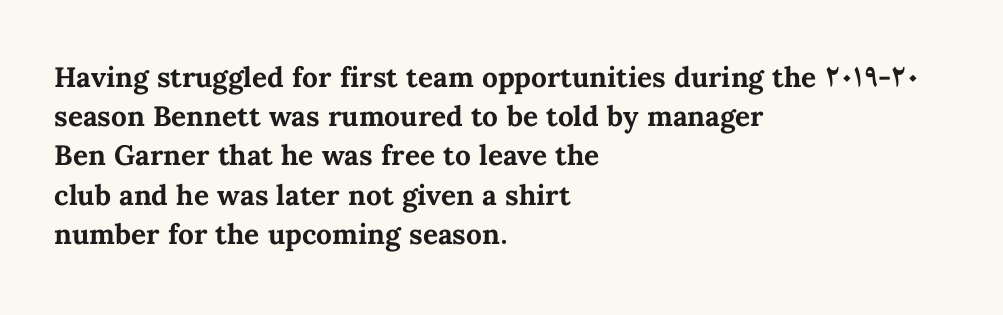
The image shows 28 px bold type, upright; set left-aligned, normal line spacing (1.4x), normal letter spacing, not underlined; medium stroke contrast and a medium x-height.
